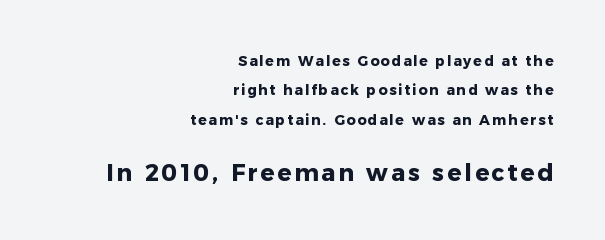
Upright lettering throughout. The line-height multiplier appears high, well above default. A dark, heavy texture on the line: the type is bold. Is the block centered? No — it sits flush against the right margin. The glyphs are unaccompanied by any horizontal stroke below them.
